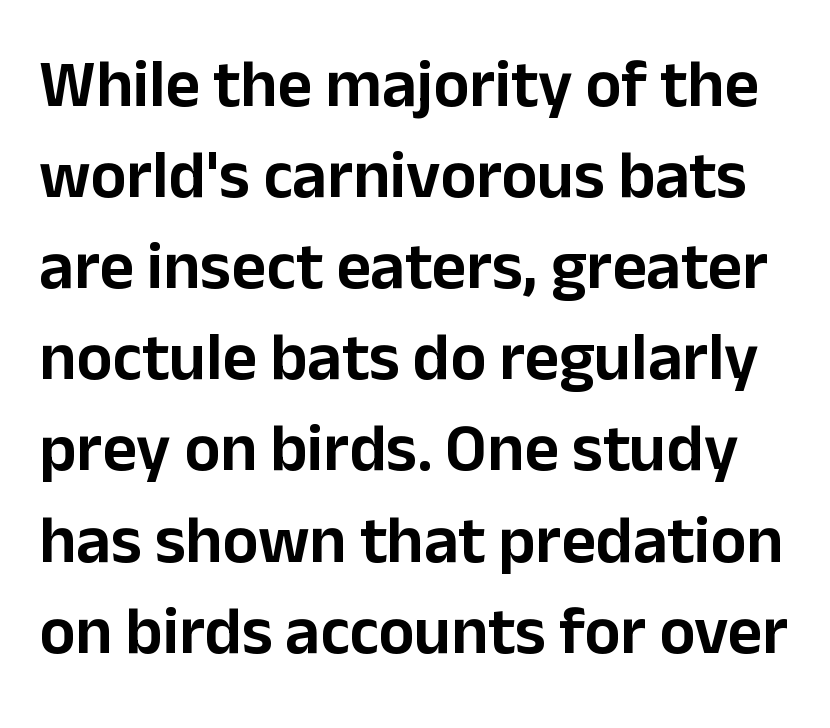
The image shows 67 px sans-serif type, upright; set normal line spacing (1.36x), normal letter spacing, not underlined; low stroke contrast and a medium x-height.
